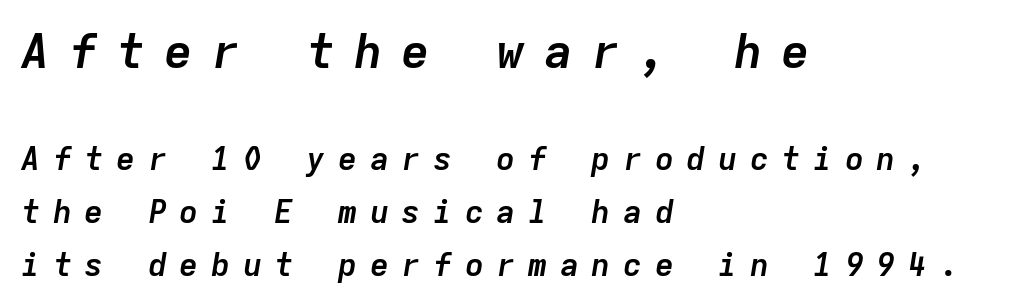
{"italic": "yes", "lean": "right", "slant_degrees": 9, "bold": "yes", "weight": "semibold", "width": "normal", "stroke_contrast": "low", "x_height": "medium", "monospaced": "yes", "underline": "no", "align": "left", "line_spacing": "normal", "line_spacing_ratio": 1.66, "letter_spacing": "wide", "letter_spacing_em": 0.39, "larger_block": "first", "size_ratio": 1.5, "glyph_px": 48}
